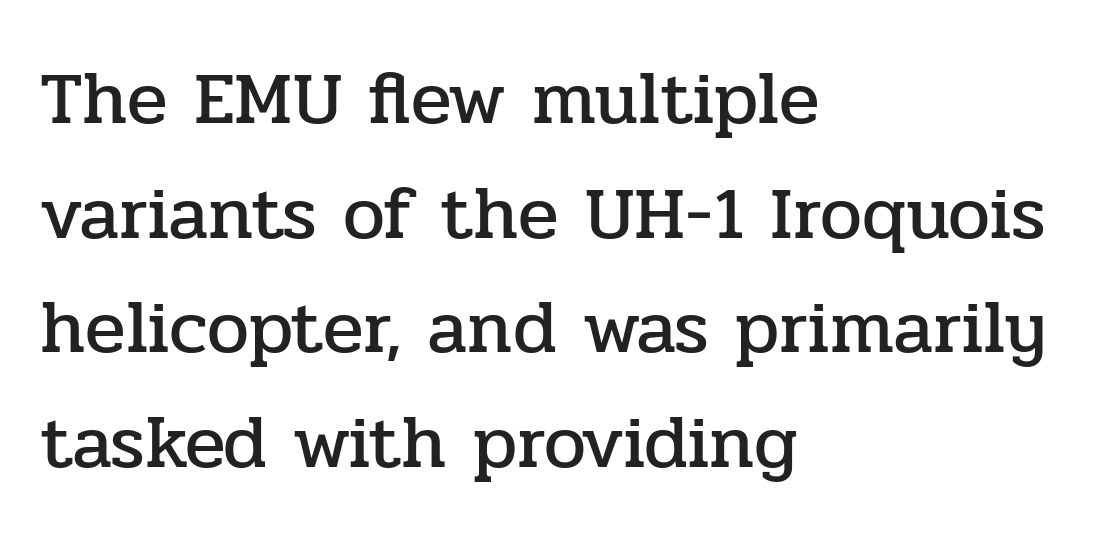
{"serif": "yes", "italic": "no", "width": "normal", "stroke_contrast": "low", "x_height": "medium", "monospaced": "no", "underline": "no", "align": "left", "line_spacing": "normal", "line_spacing_ratio": 1.53, "letter_spacing": "normal", "letter_spacing_em": 0.0, "glyph_px": 75}
